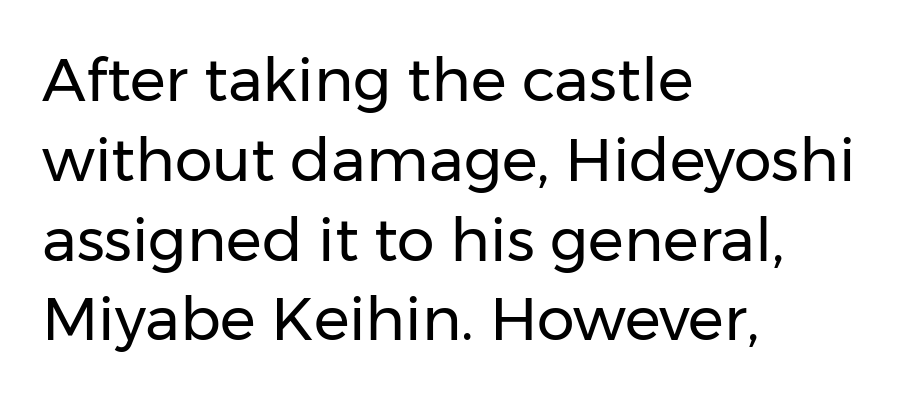
The image shows 60 px regular-weight sans-serif type, upright; set left-aligned, normal line spacing (1.33x), normal letter spacing, not underlined; low stroke contrast and a medium x-height.
